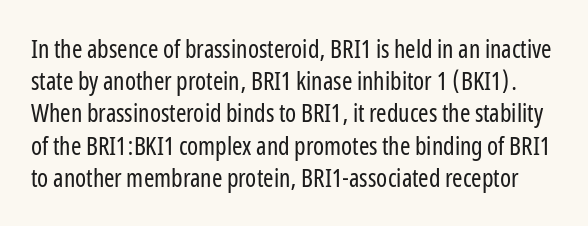
This block has exactly the height ordinary leading produces. The type sits square on the baseline with zero lean. Weight: regular or lighter. The words here are not underlined. Nobody touched the tracking dial on this one.
